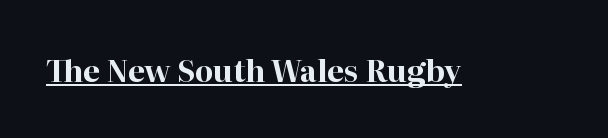
{"serif": "yes", "italic": "no", "bold": "yes", "weight": "bold", "width": "normal", "stroke_contrast": "high", "x_height": "medium", "monospaced": "no", "underline": "yes", "letter_spacing": "normal", "letter_spacing_em": 0.0, "glyph_px": 30}
